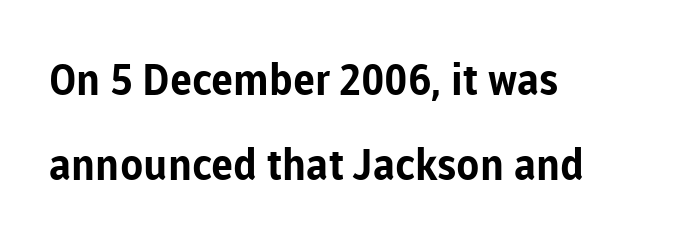
Q: Is the text bold? A: Yes.
Q: Is the text italic (slanted)? A: No, it is upright.
Q: Is the typeface a serif or a sans-serif typeface? A: Sans-serif.
Q: Is the text underlined? A: No.
Q: How is the paragraph aligned? A: Left-aligned.
Q: Is the spacing between letters normal or unusually wide? A: Normal.
Q: Is the spacing between lines tight, normal or loose? A: Loose.
Q: Width (condensed, normal, or wide)? A: Normal.
Q: Stroke contrast? A: Low.
Q: x-height? A: Medium.
Q: Monospaced? A: No.
